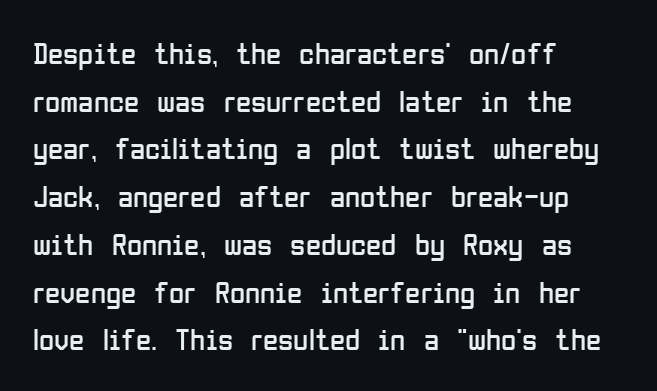
Whoever set this chose a conventional vertical rhythm. This is not heavy type; no bold has been used. Descender tails drop into unmarked territory. The rendering uses natural spacing where letterforms have individual widths. This is sans-serif lettering, the kind often seen on screens and signage. Posture: upright roman.
